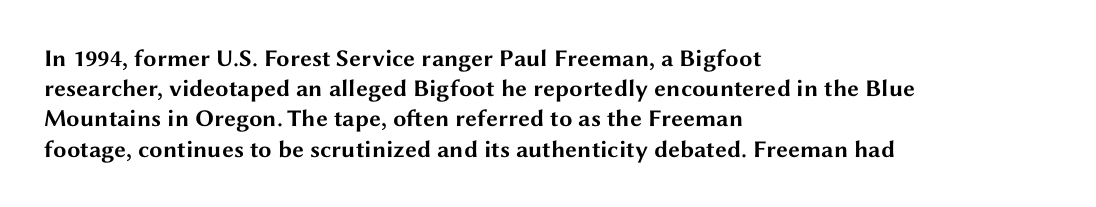
Q: Is the text bold? A: Yes.
Q: Is the text italic (slanted)? A: No, it is upright.
Q: Is the text underlined? A: No.
Q: How is the paragraph aligned? A: Left-aligned.
Q: Is the spacing between letters normal or unusually wide? A: Normal.
Q: Is the spacing between lines tight, normal or loose? A: Normal.
